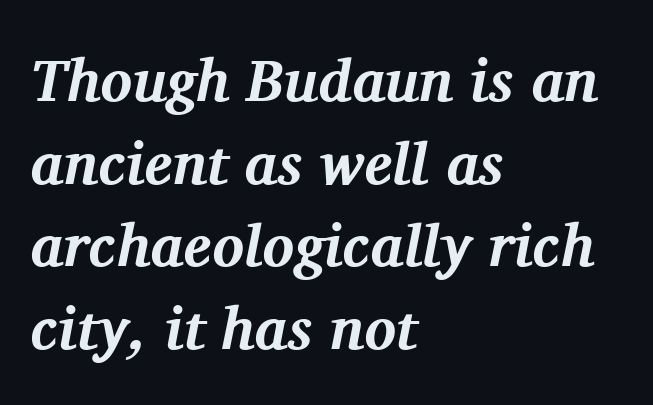
Q: Is the text bold? A: Yes.
Q: Is the text italic (slanted)? A: Yes, it leans right by about 11 degrees.
Q: Is the typeface a serif or a sans-serif typeface? A: Serif.
Q: Is the text underlined? A: No.
Q: How is the paragraph aligned? A: Left-aligned.
Q: Is the spacing between letters normal or unusually wide? A: Normal.
Q: Is the spacing between lines tight, normal or loose? A: Normal.
Q: Width (condensed, normal, or wide)? A: Normal.
Q: Stroke contrast? A: Medium.
Q: x-height? A: Medium.
Q: Monospaced? A: No.
